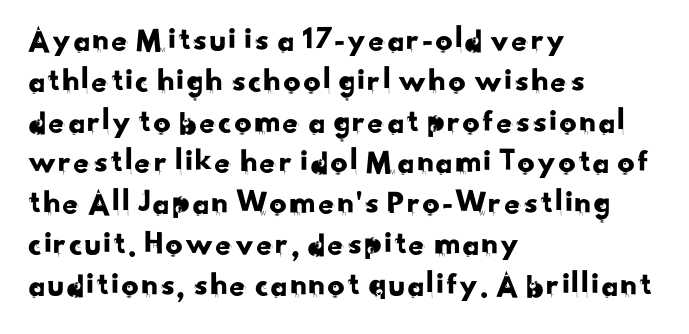
{"serif": "no", "width": "normal", "stroke_contrast": "low", "x_height": "small", "monospaced": "no", "underline": "no", "align": "left", "line_spacing_ratio": 1.2, "letter_spacing": "normal", "letter_spacing_em": 0.0, "glyph_px": 34}
